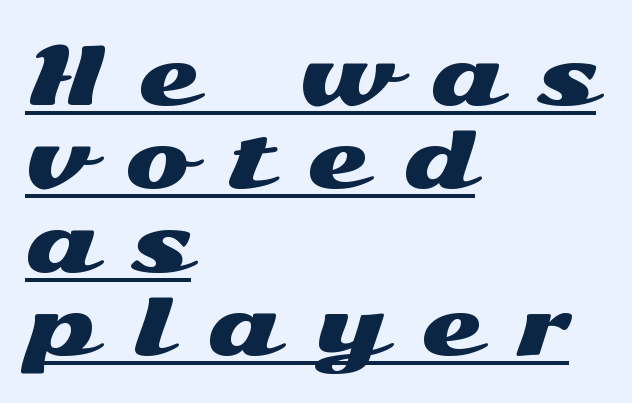
Look at the bottom of the vertical strokes: they stop flat, with no serifs. Proportional: the letters do not fall into vertical columns. Tracking value appears strongly positive — letters spread wide.
